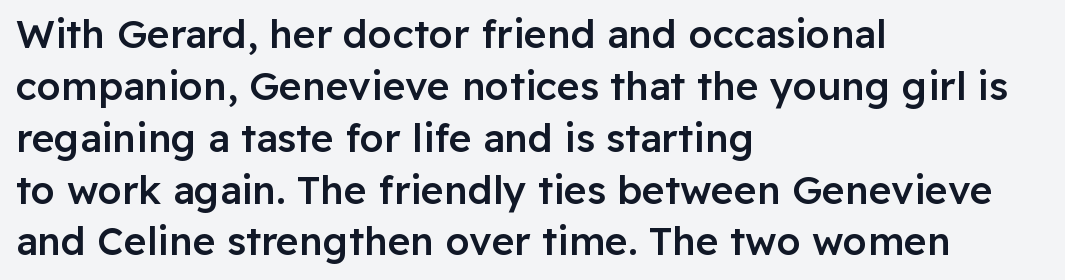
In terms of letterform style, serifs are entirely absent. The rendering keeps characters at their native spacing. Whoever set this chose a conventional vertical rhythm. Horizontal alignment here is leftward, the default for most running prose.
